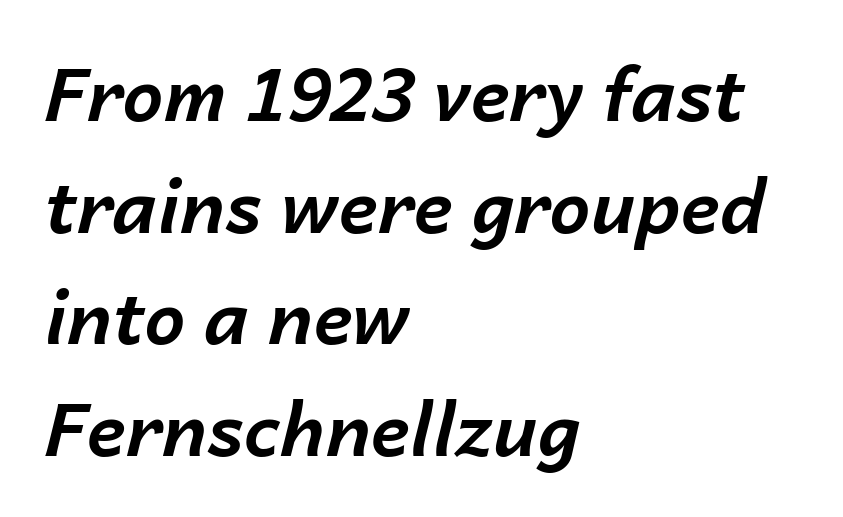
Q: Is the text bold? A: Yes.
Q: Is the text italic (slanted)? A: Yes, it leans right by about 14 degrees.
Q: Is the text underlined? A: No.
Q: How is the paragraph aligned? A: Left-aligned.
Q: Is the spacing between letters normal or unusually wide? A: Normal.
Q: Is the spacing between lines tight, normal or loose? A: Normal.
Q: Width (condensed, normal, or wide)? A: Normal.
Q: Stroke contrast? A: Low.
Q: x-height? A: Medium.
Q: Monospaced? A: No.
